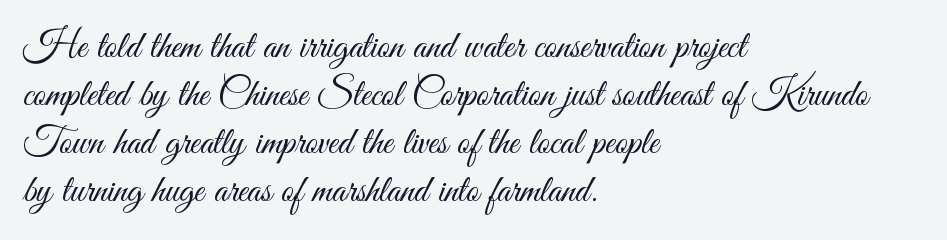
The image shows 39 px light, condensed sans-serif type; set left-aligned, line spacing 1.23x, normal letter spacing, not underlined; medium stroke contrast and a small x-height.
